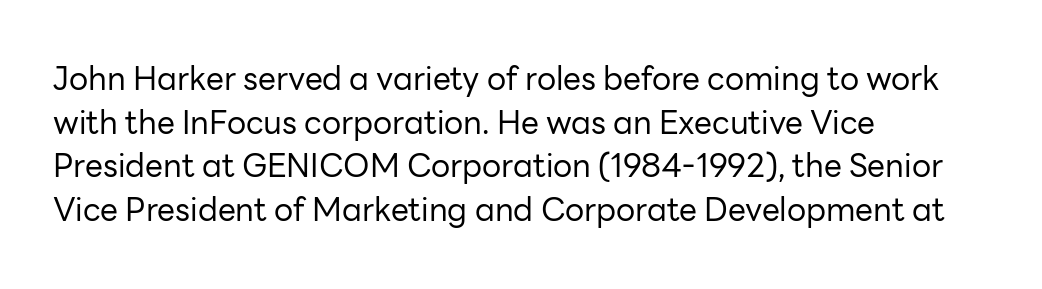
{"serif": "no", "italic": "no", "bold": "no", "weight": "regular", "width": "normal", "stroke_contrast": "low", "x_height": "medium", "monospaced": "no", "underline": "no", "align": "left", "line_spacing": "normal", "line_spacing_ratio": 1.36, "letter_spacing": "normal", "letter_spacing_em": 0.0, "glyph_px": 32}
